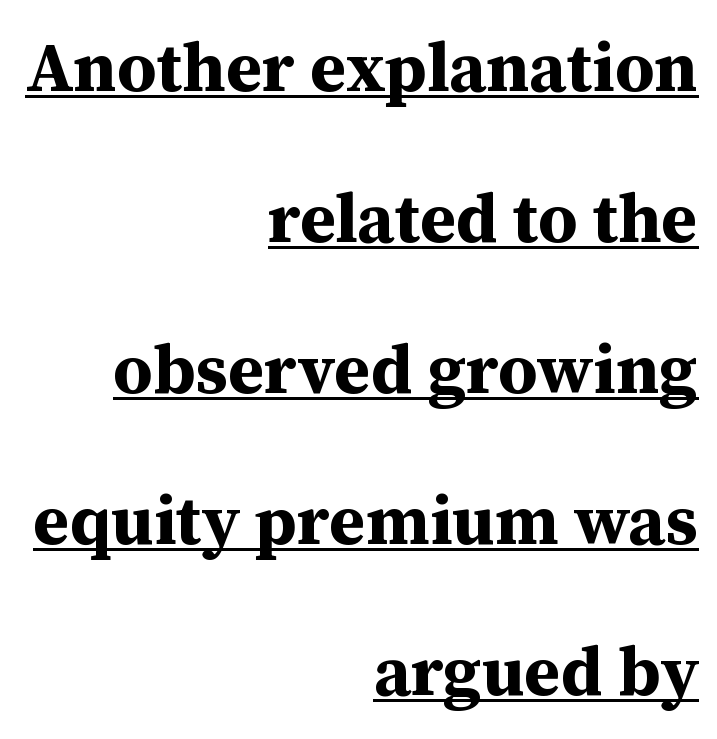
{"serif": "yes", "italic": "no", "bold": "yes", "weight": "bold", "width": "normal", "stroke_contrast": "medium", "x_height": "medium", "monospaced": "no", "underline": "yes", "align": "right", "line_spacing": "loose", "line_spacing_ratio": 2.19, "letter_spacing": "normal", "letter_spacing_em": 0.0, "glyph_px": 69}
